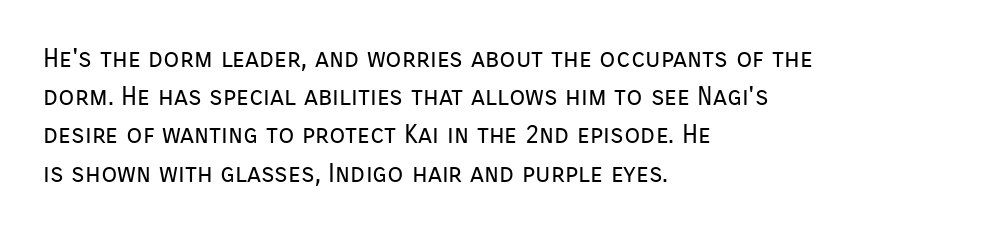
Q: Is the text bold? A: No.
Q: Is the text italic (slanted)? A: No, it is upright.
Q: Is the text underlined? A: No.
Q: How is the paragraph aligned? A: Left-aligned.
Q: Is the spacing between letters normal or unusually wide? A: Normal.
Q: Is the spacing between lines tight, normal or loose? A: Normal.
